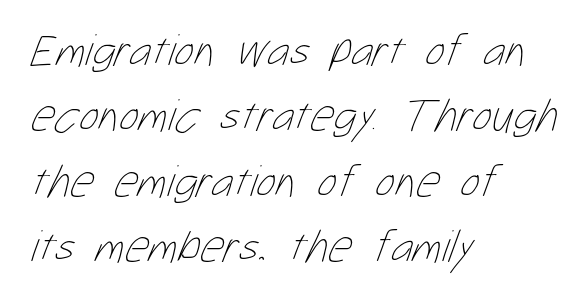
{"bold": "no", "weight": "thin", "width": "condensed", "stroke_contrast": "low", "x_height": "medium", "monospaced": "no", "underline": "no", "align": "left", "line_spacing": "normal", "line_spacing_ratio": 1.42, "letter_spacing": "normal", "letter_spacing_em": 0.0, "glyph_px": 46}
